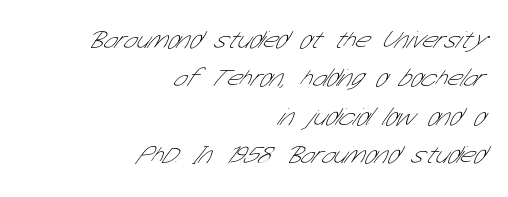
In CSS terms this would be text-align: right. Counters stay open thanks to moderate or lighter strokes. Baseline-to-baseline distance is the conventional proportion of letter height. Underlining? Definitely not there. The horizontal fit of the characters is conventional and even.
